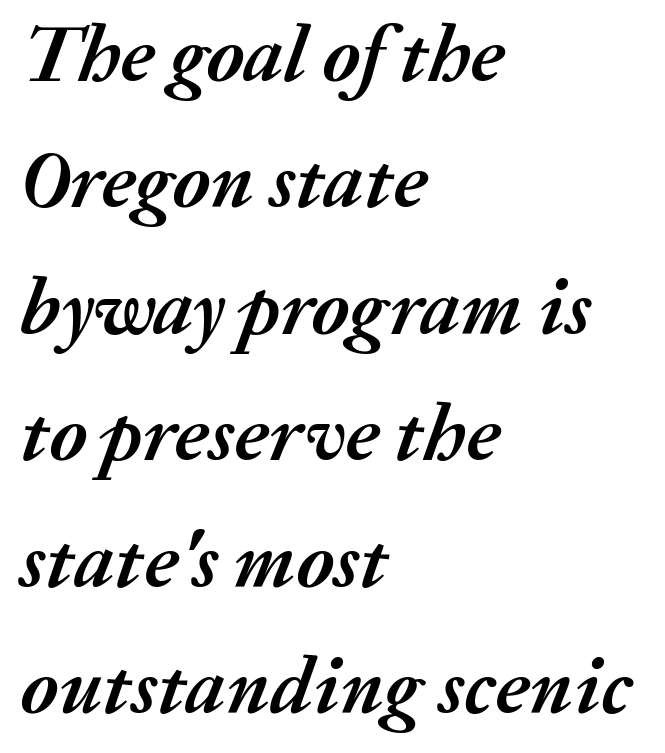
Q: Is the text bold? A: Yes.
Q: Is the text italic (slanted)? A: Yes, it leans right by about 20 degrees.
Q: Is the text underlined? A: No.
Q: How is the paragraph aligned? A: Left-aligned.
Q: Is the spacing between letters normal or unusually wide? A: Normal.
Q: Is the spacing between lines tight, normal or loose? A: Normal.
Q: Width (condensed, normal, or wide)? A: Normal.
Q: Stroke contrast? A: Medium.
Q: x-height? A: Medium.
Q: Monospaced? A: No.
